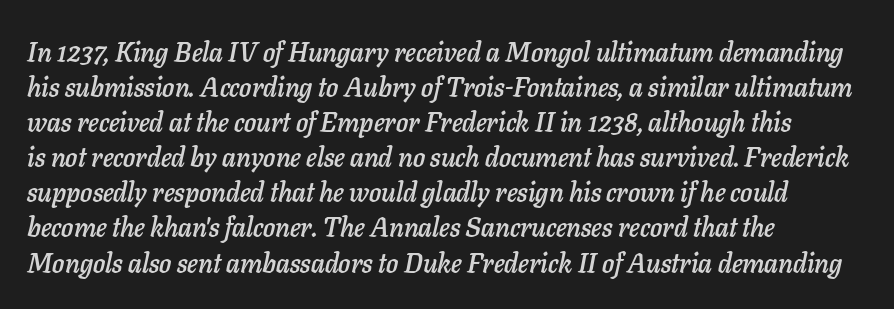
Evenly set lines give the paragraph a standard silhouette. When letters slant like this, we call the style italic. The compositor pushed each line to the left boundary. The face used here is rendered with its standard letterfit.
